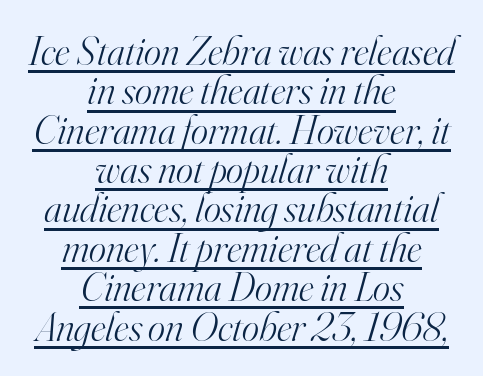
Centered paragraph, ragged on both sides. Unbolded letterforms with no extra heft. Is the type slanted? Yes — the strokes lean at a clear angle. The glyphs in this specimen are seriffed.
